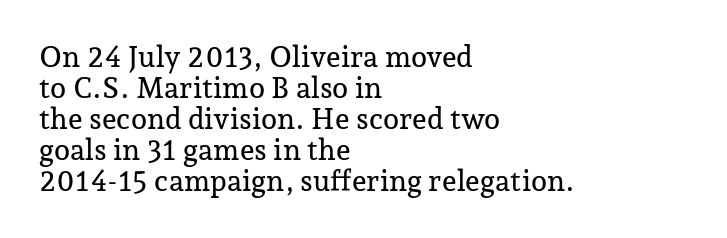
The image shows 29 px serif type, upright; set left-aligned, tight line spacing (1.07x), normal letter spacing, not underlined; low stroke contrast and a medium x-height.
